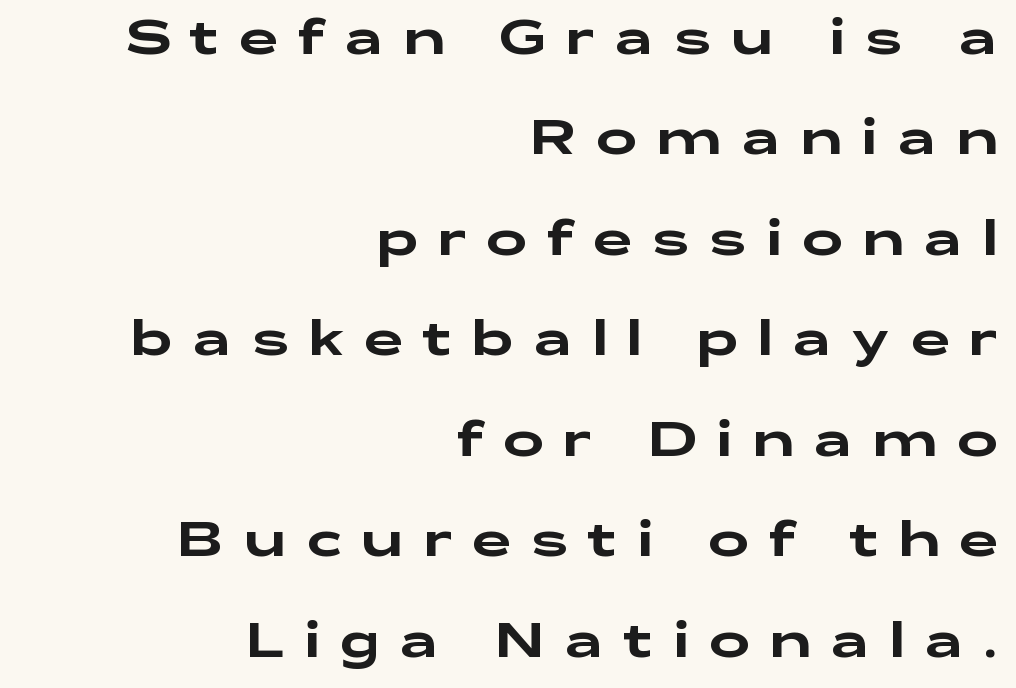
The image shows 49 px wide sans-serif type, upright; set right-aligned, loose line spacing (2.05x), unusually wide letter spacing (+0.4 em), not underlined; low stroke contrast and a medium x-height.
